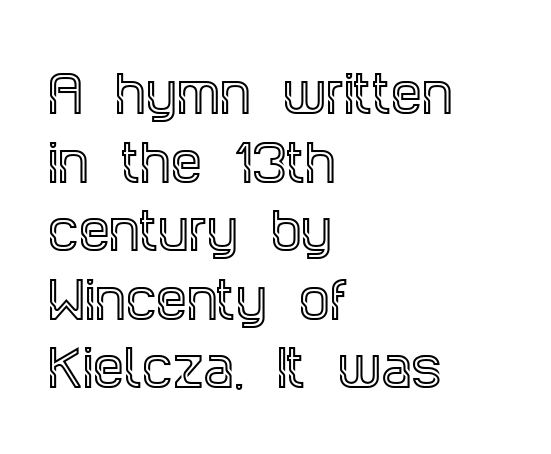
The glyphs are unaccompanied by any horizontal stroke below them. Notice how descenders clear the ascenders below comfortably — that's standard leading. The face used here is rendered with its standard letterfit. Teacher's note: observe the even left margin — that is flush-left alignment. Stroke terminals: seriffed. Vertical strokes here are truly vertical.
